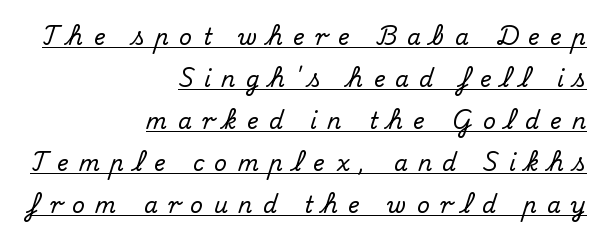
The image shows 22 px text type; set right-aligned, loose line spacing (1.91x), unusually wide letter spacing (+0.47 em), underlined.
